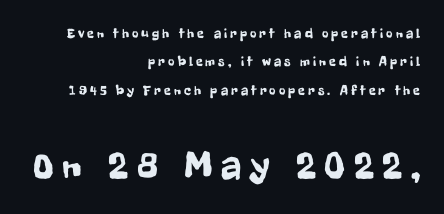
The image shows 39 px condensed sans-serif type, upright; set right-aligned, loose line spacing (2.03x), unusually wide letter spacing (+0.22 em), not underlined; the second (bottom) block is 2.79x larger; low stroke contrast and a medium x-height.
